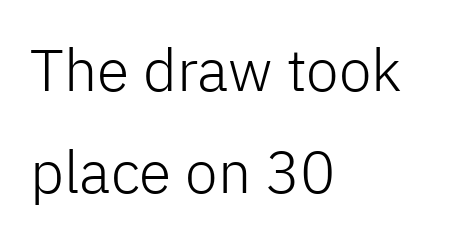
Q: Is the text bold? A: No.
Q: Is the text italic (slanted)? A: No, it is upright.
Q: Is the typeface a serif or a sans-serif typeface? A: Sans-serif.
Q: Is the text underlined? A: No.
Q: How is the paragraph aligned? A: Left-aligned.
Q: Is the spacing between letters normal or unusually wide? A: Normal.
Q: Width (condensed, normal, or wide)? A: Normal.
Q: Stroke contrast? A: Low.
Q: x-height? A: Medium.
Q: Monospaced? A: No.
